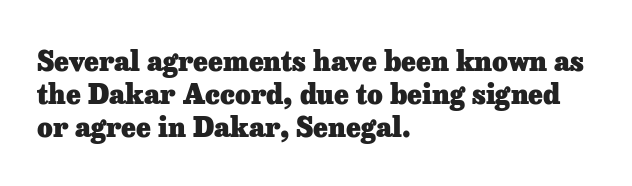
Words float on clear page, feet unadorned. Does the lettering tilt? It doesn't — this is upright. Visually the block forms a straight wall on the left and a jagged coastline on the right. These words are printed bold, with thick strokes throughout. Characters follow at the spacing the type designer built in.
